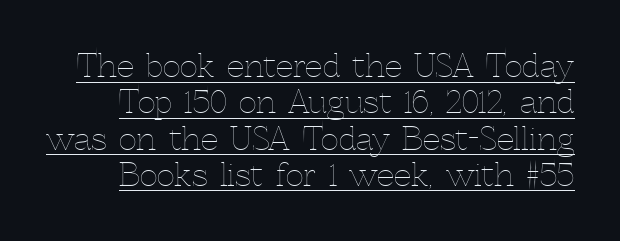
{"italic": "no", "bold": "no", "weight": "thin", "width": "normal", "x_height": "medium", "monospaced": "no", "underline": "yes", "line_spacing_ratio": 1.17, "letter_spacing": "normal", "letter_spacing_em": 0.0, "glyph_px": 31}
